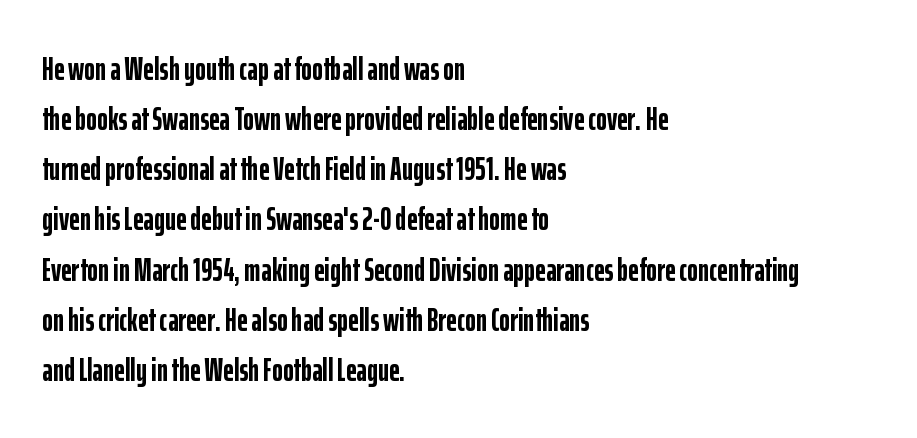
The image shows 33 px semibold, condensed sans-serif type, upright; set left-aligned, normal line spacing (1.52x), normal letter spacing, not underlined; low stroke contrast and a medium x-height.
